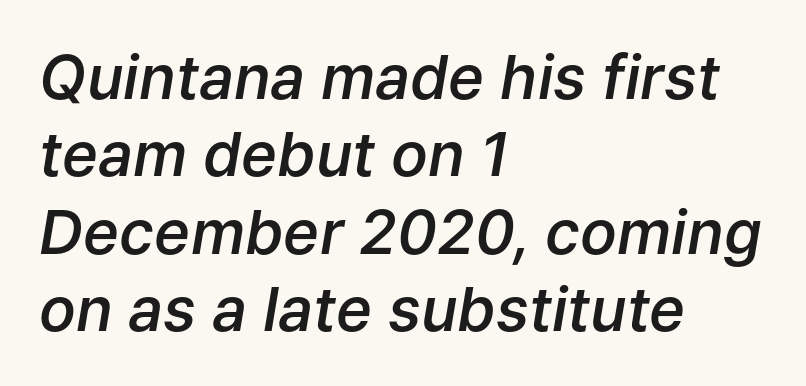
{"italic": "yes", "lean": "right", "slant_degrees": 9, "bold": "semi", "weight": "semibold", "width": "normal", "stroke_contrast": "low", "x_height": "medium", "monospaced": "no", "underline": "no", "align": "left", "line_spacing": "normal", "line_spacing_ratio": 1.27, "letter_spacing": "normal", "letter_spacing_em": 0.0, "glyph_px": 61}
